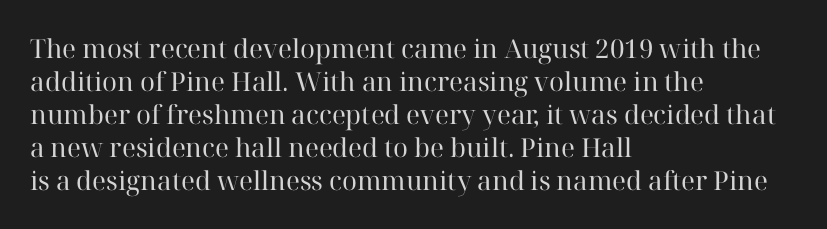
The image shows 26 px text type, upright; set left-aligned, normal line spacing (1.27x), normal letter spacing, not underlined.
